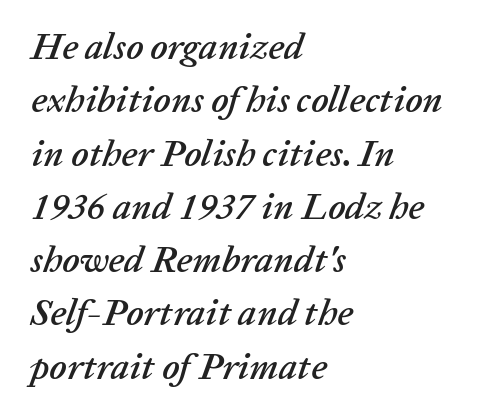
The glyphs look as if they've been sheared to an angle. The letterforms sit shoulder to shoulder at normal distance. The rag falls on the right side of this text block. Reading down the column, the eye jumps a familiar distance to each next line. The strip under each line holds only bare page.
